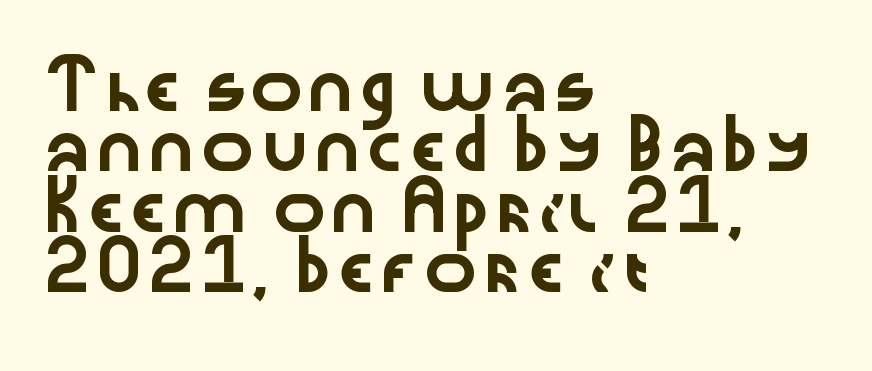
The image shows 45 px wide sans-serif type, upright; set left-aligned, normal line spacing (1.34x), normal letter spacing, not underlined; low stroke contrast and a medium x-height.
